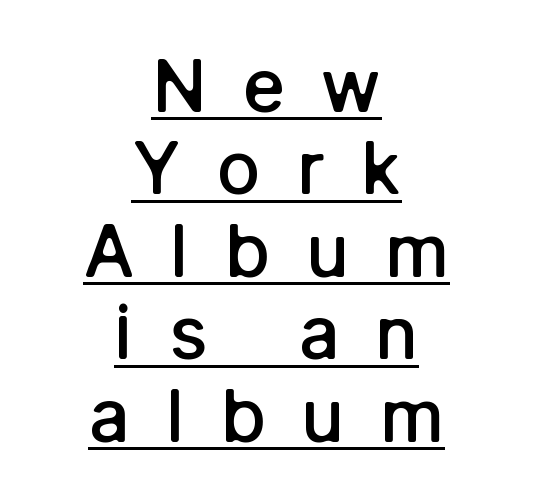
The image shows 73 px semibold sans-serif type, upright; set centered, tight line spacing (1.13x), unusually wide letter spacing (+0.49 em), underlined; low stroke contrast and a medium x-height.
